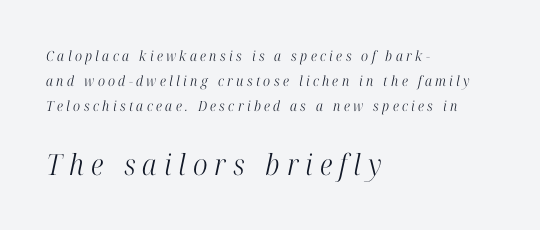
{"serif": "yes", "italic": "yes", "lean": "right", "slant_degrees": 12, "bold": "no", "weight": "light", "width": "condensed", "stroke_contrast": "high", "x_height": "medium", "monospaced": "no", "underline": "no", "align": "left", "line_spacing_ratio": 1.78, "letter_spacing": "wide", "letter_spacing_em": 0.24, "larger_block": "second", "size_ratio": 2.07, "glyph_px": 29}
